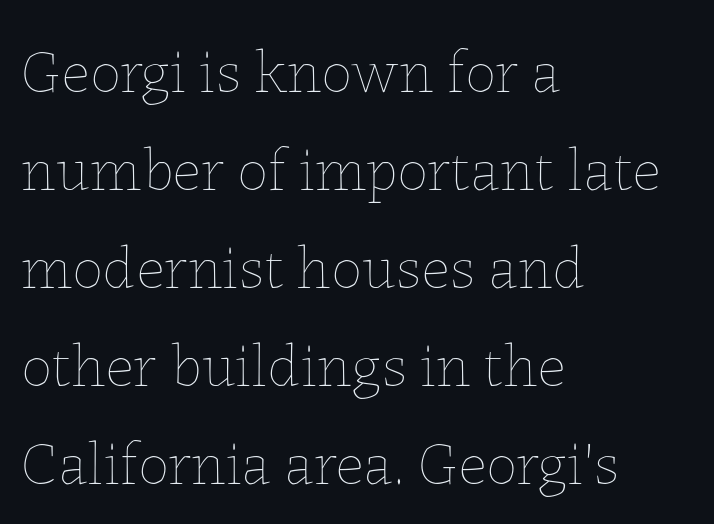
Q: Is the text bold? A: No.
Q: Is the text italic (slanted)? A: No, it is upright.
Q: Is the text underlined? A: No.
Q: How is the paragraph aligned? A: Left-aligned.
Q: Is the spacing between letters normal or unusually wide? A: Normal.
Q: Is the spacing between lines tight, normal or loose? A: Normal.
Q: Width (condensed, normal, or wide)? A: Normal.
Q: Stroke contrast? A: Low.
Q: x-height? A: Medium.
Q: Monospaced? A: No.
